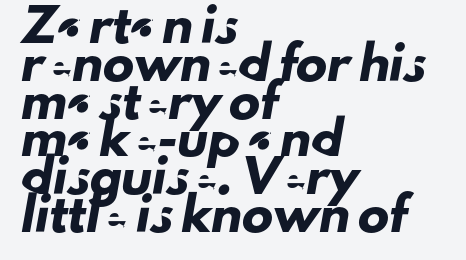
Q: Is the typeface a serif or a sans-serif typeface? A: Sans-serif.
Q: Is the text underlined? A: No.
Q: How is the paragraph aligned? A: Left-aligned.
Q: Is the spacing between letters normal or unusually wide? A: Normal.
Q: Width (condensed, normal, or wide)? A: Normal.
Q: Stroke contrast? A: Low.
Q: x-height? A: Small.
Q: Monospaced? A: No.
